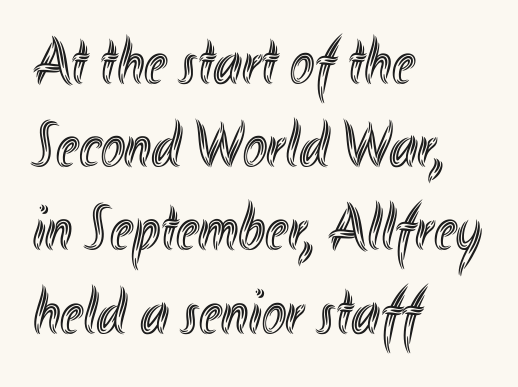
{"width": "condensed", "x_height": "small", "monospaced": "no", "underline": "no", "align": "left", "line_spacing": "normal", "line_spacing_ratio": 1.28, "letter_spacing": "normal", "letter_spacing_em": 0.0, "glyph_px": 65}
